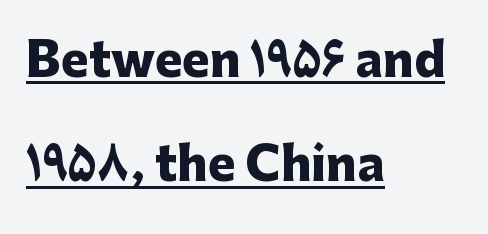
Q: Is the text bold? A: Yes.
Q: Is the text italic (slanted)? A: No, it is upright.
Q: Is the typeface a serif or a sans-serif typeface? A: Sans-serif.
Q: Is the text underlined? A: Yes.
Q: How is the paragraph aligned? A: Left-aligned.
Q: Is the spacing between letters normal or unusually wide? A: Normal.
Q: Is the spacing between lines tight, normal or loose? A: Loose.
Q: Width (condensed, normal, or wide)? A: Normal.
Q: Stroke contrast? A: Low.
Q: x-height? A: Medium.
Q: Monospaced? A: No.
